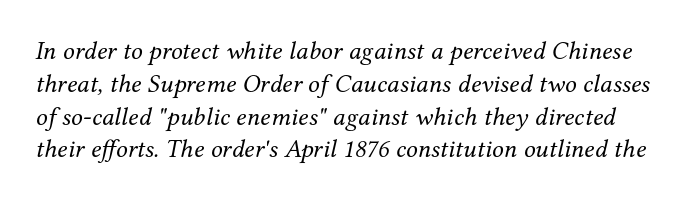
In terms of leading, this rendering sits right in the middle. Weight: not bold — regular or lighter. Caption: standard tracking, unaltered. Has an underline been added? It has not. The glyphs look as if they've been sheared to an angle.
